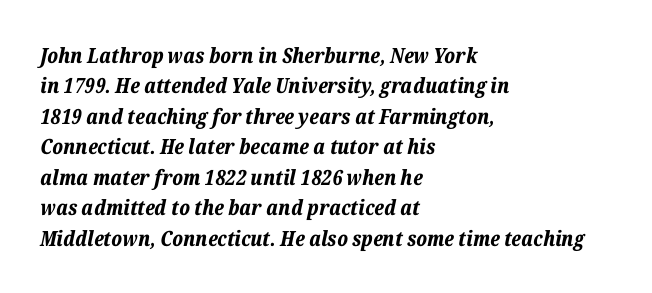
{"italic": "yes", "lean": "right", "slant_degrees": 12, "bold": "yes", "underline": "no", "align": "left", "line_spacing": "normal", "line_spacing_ratio": 1.45, "letter_spacing": "normal", "letter_spacing_em": 0.0, "glyph_px": 21}
